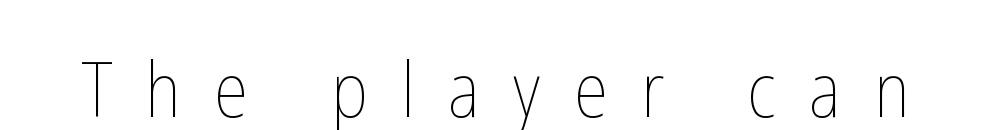
Q: Is the text bold? A: No.
Q: Is the text italic (slanted)? A: No, it is upright.
Q: Is the text underlined? A: No.
Q: Is the spacing between letters normal or unusually wide? A: Unusually wide.
Q: Width (condensed, normal, or wide)? A: Condensed.
Q: Stroke contrast? A: Low.
Q: x-height? A: Medium.
Q: Monospaced? A: No.
